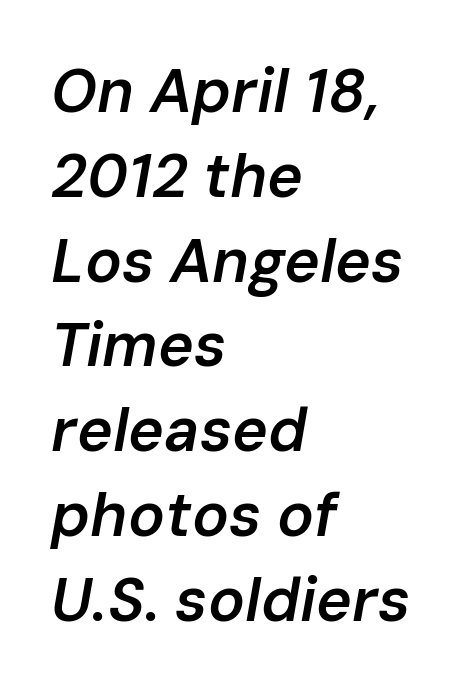
The image shows 61 px semibold type, italic (leaning right); set left-aligned, normal line spacing (1.39x), normal letter spacing, not underlined; low stroke contrast and a medium x-height.
